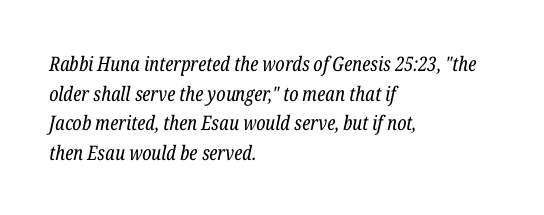
Reading down the block, your eye returns to a fixed left position each line. This sample uses an oblique cut, with every glyph tilted off the vertical. Weight: in the light-to-regular range. This rendering features lettering with no underline.
